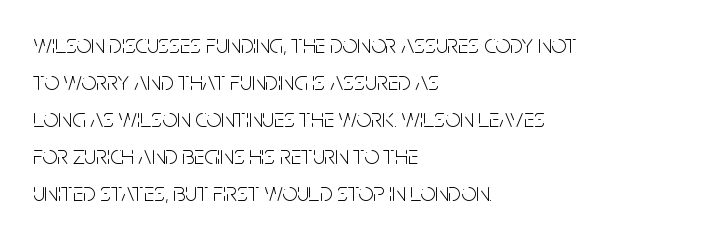
Q: Is the text bold? A: No.
Q: Is the text italic (slanted)? A: No, it is upright.
Q: Is the text underlined? A: No.
Q: How is the paragraph aligned? A: Left-aligned.
Q: Is the spacing between letters normal or unusually wide? A: Normal.
Q: Is the spacing between lines tight, normal or loose? A: Normal.
